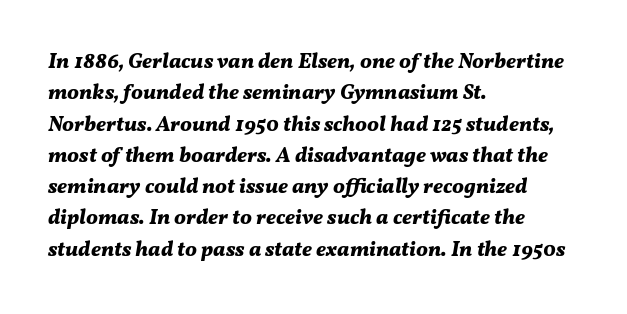
{"italic": "yes", "lean": "right", "slant_degrees": 11, "bold": "yes", "underline": "no", "align": "left", "line_spacing": "normal", "line_spacing_ratio": 1.49, "letter_spacing": "normal", "letter_spacing_em": 0.0, "glyph_px": 21}
